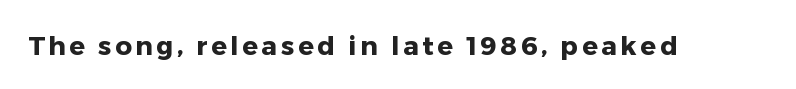
{"italic": "no", "bold": "yes", "underline": "no", "glyph_px": 26}
